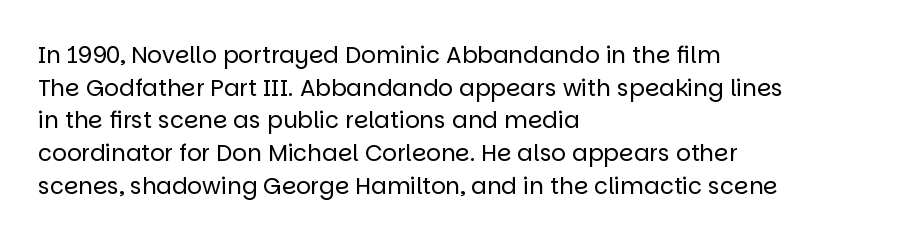
Characters follow at the spacing the type designer built in. The letterforms sit at book weight or below. Rendered with straight, roman letterforms. The rows are spaced the way most documents space them. The strip under each line holds only bare page.
